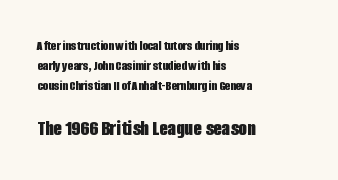
{"italic": "no", "bold": "yes", "underline": "no", "align": "left", "line_spacing": "normal", "line_spacing_ratio": 1.44, "letter_spacing": "normal", "letter_spacing_em": 0.0, "larger_block": "second", "size_ratio": 1.57, "glyph_px": 22}
